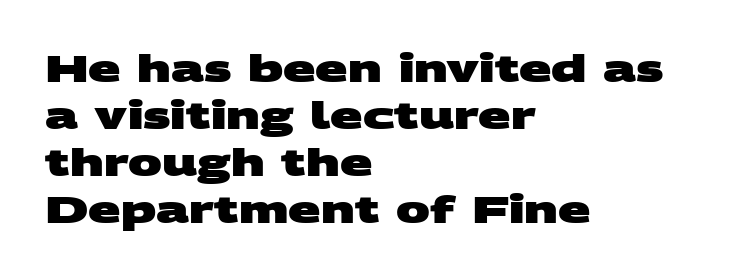
Plenty of ink on the page — the face is bold. Classification — sans serif. The letters advance in unequal steps, a hallmark of proportional type. The baseline area is clear. The rag falls on the right side of this text block. This rendering leaves character spacing at its baseline value.
